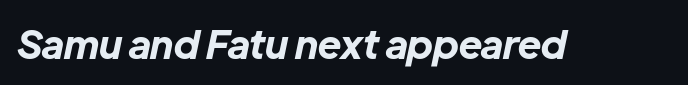
{"italic": "yes", "lean": "right", "slant_degrees": 12, "bold": "yes", "weight": "bold", "width": "normal", "stroke_contrast": "low", "x_height": "medium", "monospaced": "no", "underline": "no", "letter_spacing": "normal", "letter_spacing_em": 0.0, "glyph_px": 39}
